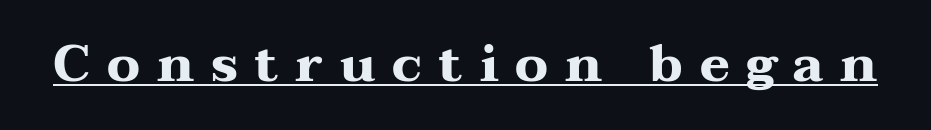
Letter spacing: wide. Each letter keeps its own natural width here, so spacing adapts to shape. Does the type have serifs? Yes, each stem ends in a small foot. A full-strength bold gives these letters their thick strokes. Has an underline been added? It has.
